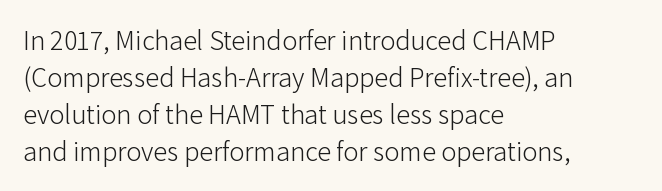
The image shows 28 px light sans-serif type, upright; set left-aligned, normal line spacing (1.32x), normal letter spacing, not underlined; low stroke contrast and a medium x-height.
